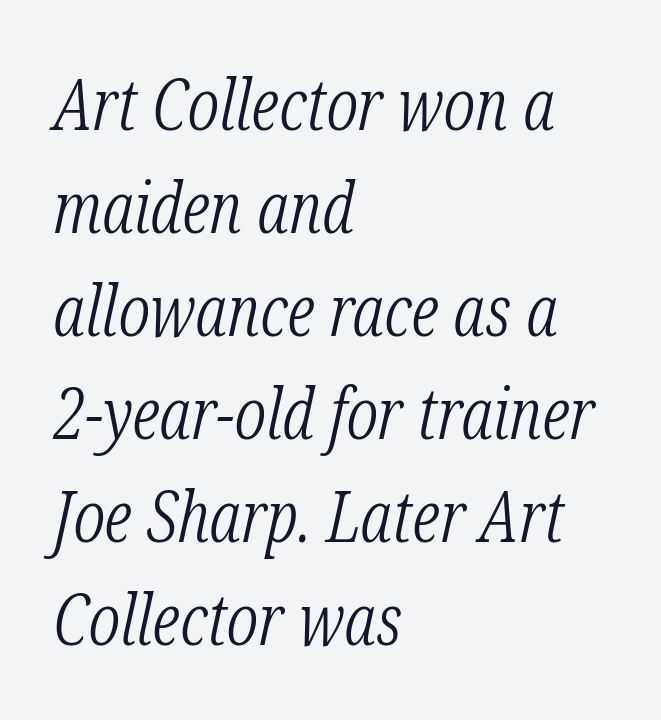
{"serif": "yes", "italic": "yes", "lean": "right", "slant_degrees": 12, "bold": "no", "weight": "light", "width": "condensed", "stroke_contrast": "low", "x_height": "medium", "monospaced": "no", "underline": "no", "align": "left", "line_spacing": "normal", "line_spacing_ratio": 1.43, "letter_spacing": "normal", "letter_spacing_em": 0.0, "glyph_px": 72}
